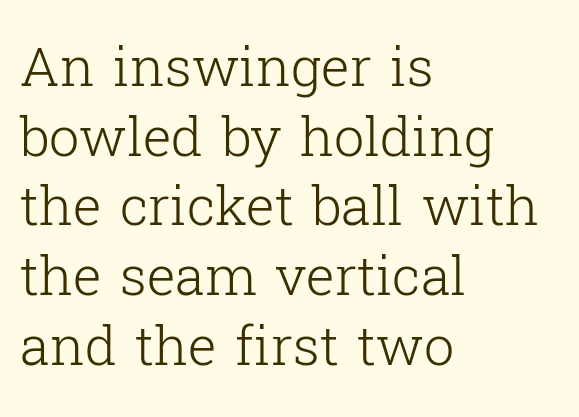
Yep, those are serifs on the letters. In terms of letterspacing, this is plain default setting. Italic: no, the glyphs are upright roman. The glyphs are unaccompanied by any horizontal stroke below them.
